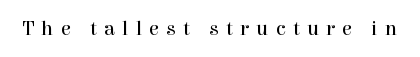
Q: Is the text bold? A: No.
Q: Is the text italic (slanted)? A: No, it is upright.
Q: Is the text underlined? A: No.
Q: Is the spacing between letters normal or unusually wide? A: Unusually wide.
